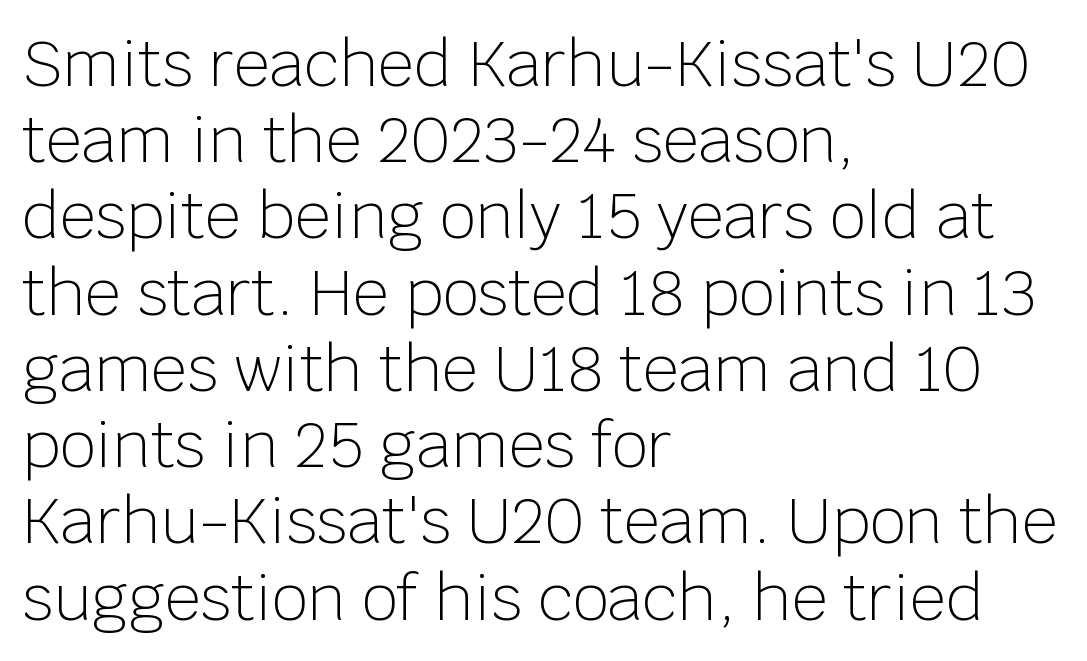
{"serif": "no", "italic": "no", "bold": "no", "weight": "light", "width": "normal", "stroke_contrast": "low", "x_height": "large", "monospaced": "no", "underline": "no", "align": "left", "line_spacing_ratio": 1.21, "letter_spacing": "normal", "letter_spacing_em": 0.0, "glyph_px": 63}
